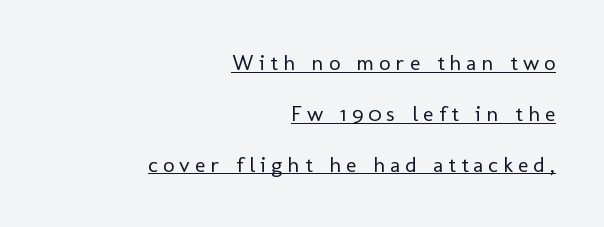
The image shows 22 px text type, upright; set right-aligned, loose line spacing (2.31x), unusually wide letter spacing (+0.24 em), underlined.
